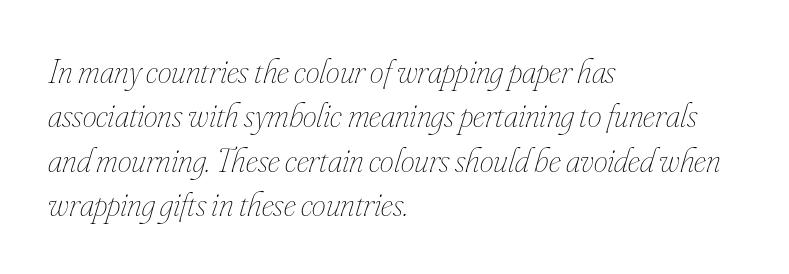
Caption: standard tracking, unaltered. Anything drawn beneath the words? Only blank space. Unbolded letterforms with no extra heft. Each letter keeps its own natural width here, so spacing adapts to shape. The ragged edge is on the right, which tells us the setting is flush left. The face used here has a pronounced slope to its letters.
